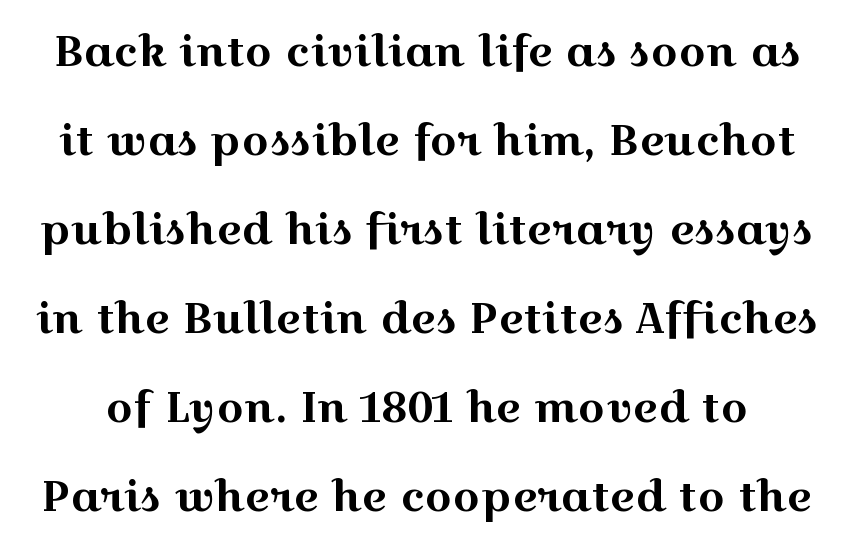
{"serif": "yes", "italic": "no", "width": "wide", "x_height": "medium", "monospaced": "no", "underline": "no", "line_spacing": "loose", "line_spacing_ratio": 2.07, "letter_spacing": "normal", "letter_spacing_em": 0.0, "glyph_px": 43}
